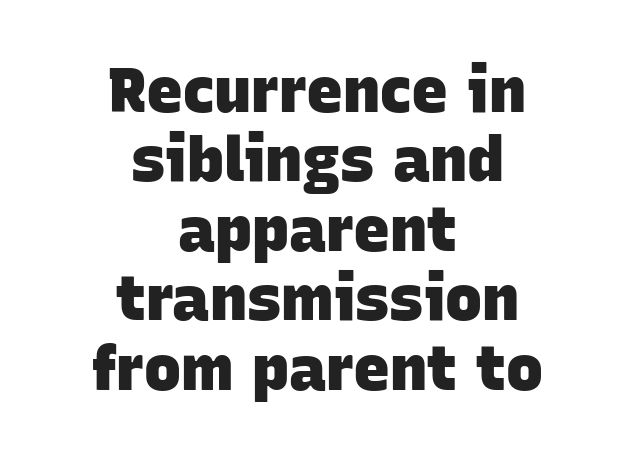
Q: Is the text bold? A: Yes.
Q: Is the typeface a serif or a sans-serif typeface? A: Sans-serif.
Q: Is the text underlined? A: No.
Q: How is the paragraph aligned? A: Centered.
Q: Is the spacing between letters normal or unusually wide? A: Normal.
Q: Is the spacing between lines tight, normal or loose? A: Tight.
Q: Width (condensed, normal, or wide)? A: Normal.
Q: Stroke contrast? A: Low.
Q: x-height? A: Large.
Q: Monospaced? A: No.
